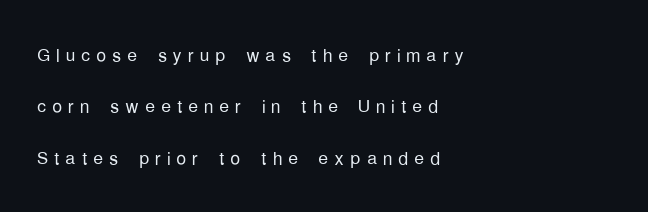
Q: Is the text bold? A: No.
Q: Is the text italic (slanted)? A: No, it is upright.
Q: Is the text underlined? A: No.
Q: How is the paragraph aligned? A: Left-aligned.
Q: Is the spacing between letters normal or unusually wide? A: Unusually wide.
Q: Is the spacing between lines tight, normal or loose? A: Loose.
